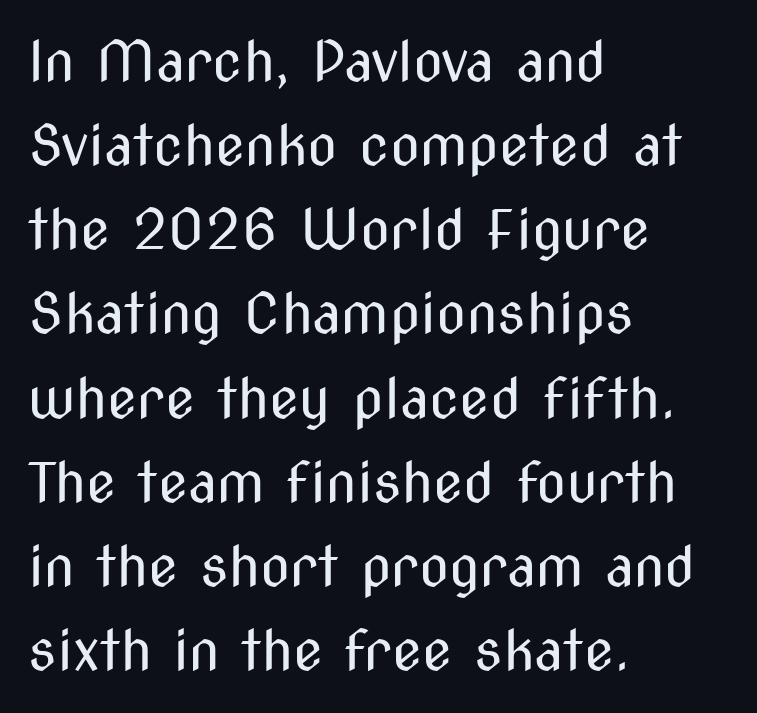
Q: Is the text bold? A: No.
Q: Is the text italic (slanted)? A: No, it is upright.
Q: Is the typeface a serif or a sans-serif typeface? A: Sans-serif.
Q: Is the text underlined? A: No.
Q: How is the paragraph aligned? A: Left-aligned.
Q: Is the spacing between letters normal or unusually wide? A: Normal.
Q: Is the spacing between lines tight, normal or loose? A: Normal.
Q: Width (condensed, normal, or wide)? A: Condensed.
Q: Stroke contrast? A: Medium.
Q: x-height? A: Medium.
Q: Monospaced? A: No.
